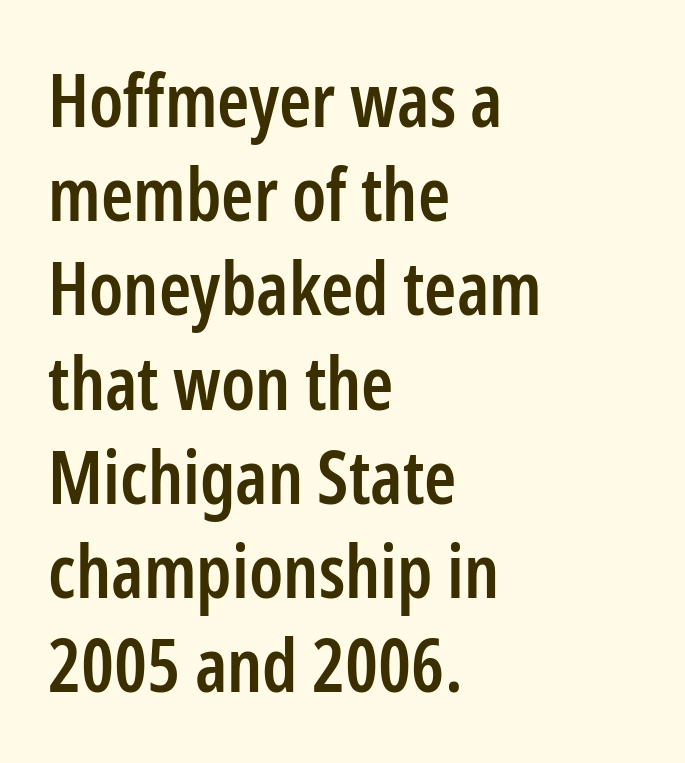
{"serif": "no", "italic": "no", "bold": "semi", "weight": "semibold", "width": "condensed", "stroke_contrast": "low", "x_height": "medium", "monospaced": "no", "underline": "no", "align": "left", "line_spacing": "normal", "line_spacing_ratio": 1.29, "letter_spacing": "normal", "letter_spacing_em": 0.0, "glyph_px": 73}
